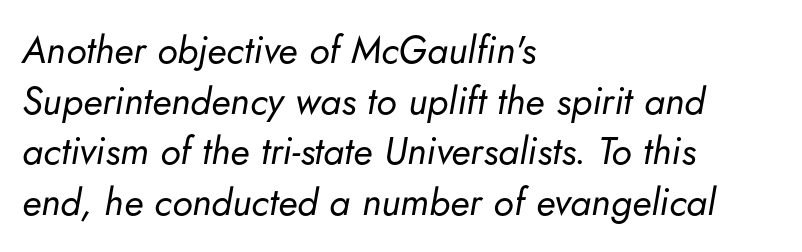
Q: Is the text bold? A: No.
Q: Is the text italic (slanted)? A: Yes, it leans right by about 5 degrees.
Q: Is the text underlined? A: No.
Q: How is the paragraph aligned? A: Left-aligned.
Q: Is the spacing between letters normal or unusually wide? A: Normal.
Q: Is the spacing between lines tight, normal or loose? A: Normal.
Q: Width (condensed, normal, or wide)? A: Normal.
Q: Stroke contrast? A: Low.
Q: x-height? A: Small.
Q: Monospaced? A: No.
